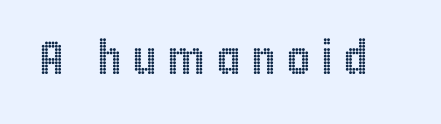
{"italic": "no", "width": "condensed", "x_height": "large", "monospaced": "no", "underline": "no", "letter_spacing": "wide", "letter_spacing_em": 0.22, "glyph_px": 47}
